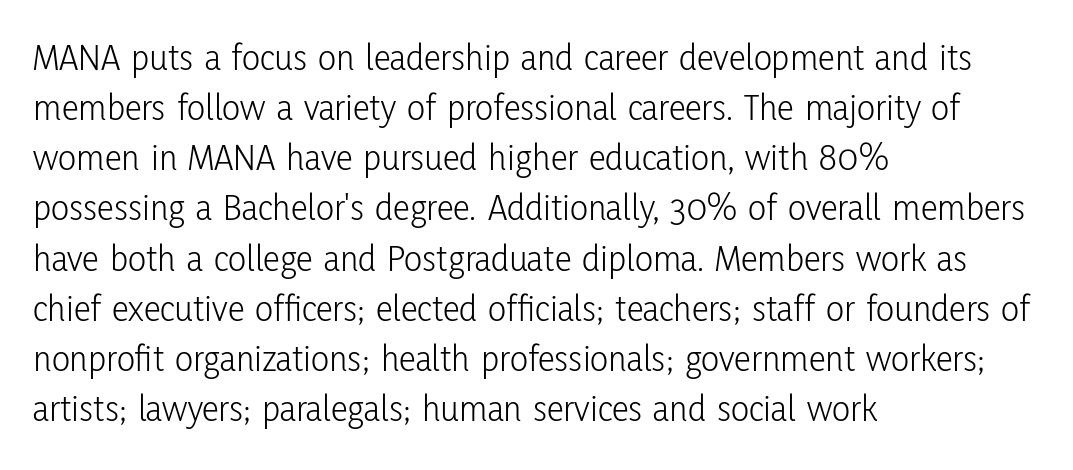
Q: Is the text bold? A: No.
Q: Is the text italic (slanted)? A: No, it is upright.
Q: Is the typeface a serif or a sans-serif typeface? A: Sans-serif.
Q: Is the text underlined? A: No.
Q: How is the paragraph aligned? A: Left-aligned.
Q: Is the spacing between letters normal or unusually wide? A: Normal.
Q: Is the spacing between lines tight, normal or loose? A: Normal.
Q: Width (condensed, normal, or wide)? A: Condensed.
Q: Stroke contrast? A: Low.
Q: x-height? A: Medium.
Q: Monospaced? A: No.
